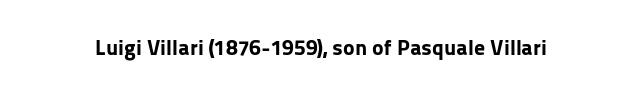
The image shows 22 px bold type, upright; set normal letter spacing, not underlined.
